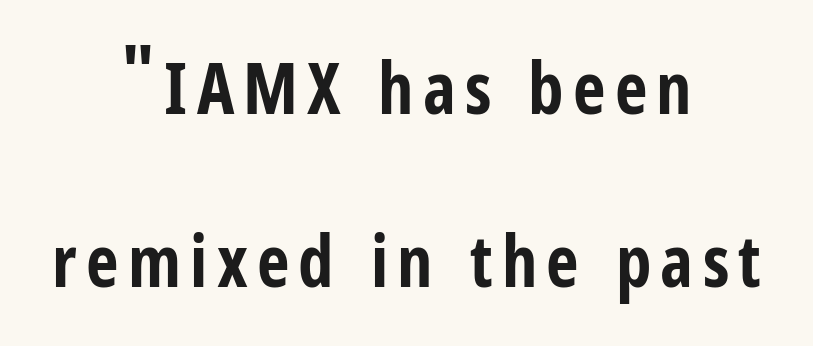
Q: Is the text bold? A: Yes.
Q: Is the text italic (slanted)? A: No, it is upright.
Q: Is the typeface a serif or a sans-serif typeface? A: Sans-serif.
Q: Is the text underlined? A: No.
Q: How is the paragraph aligned? A: Centered.
Q: Is the spacing between lines tight, normal or loose? A: Loose.
Q: Width (condensed, normal, or wide)? A: Condensed.
Q: Stroke contrast? A: Low.
Q: x-height? A: Medium.
Q: Monospaced? A: No.
